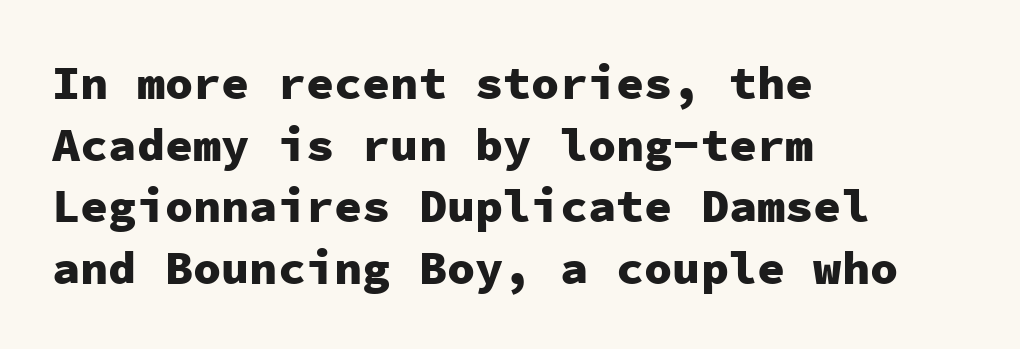
Grotesque or geometric, the face here clearly has no serifs. Each letter, wide or thin by design, is forced into the same width here. Alignment: flush left. The axis of the letterforms is exactly vertical.
